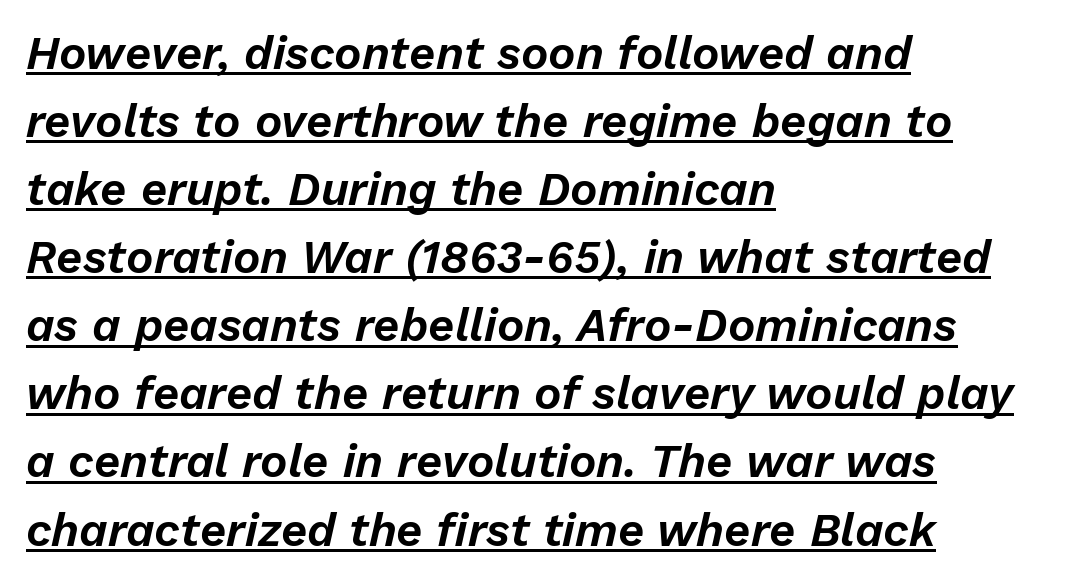
{"italic": "yes", "lean": "right", "slant_degrees": 13, "width": "normal", "stroke_contrast": "low", "x_height": "medium", "monospaced": "no", "underline": "yes", "align": "left", "line_spacing": "normal", "line_spacing_ratio": 1.48, "letter_spacing": "normal", "letter_spacing_em": 0.0, "glyph_px": 46}
